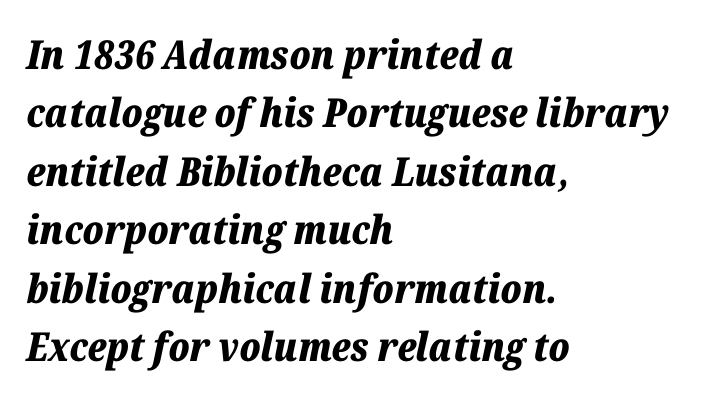
{"italic": "yes", "lean": "right", "slant_degrees": 12, "bold": "yes", "weight": "bold", "width": "normal", "stroke_contrast": "low", "x_height": "medium", "monospaced": "no", "underline": "no", "align": "left", "line_spacing": "normal", "line_spacing_ratio": 1.46, "letter_spacing": "normal", "letter_spacing_em": 0.0, "glyph_px": 40}
